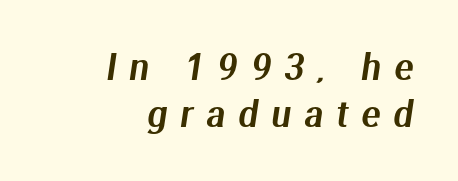
Q: Is the typeface a serif or a sans-serif typeface? A: Sans-serif.
Q: Is the text underlined? A: No.
Q: How is the paragraph aligned? A: Right-aligned.
Q: Is the spacing between letters normal or unusually wide? A: Unusually wide.
Q: Is the spacing between lines tight, normal or loose? A: Normal.
Q: Width (condensed, normal, or wide)? A: Normal.
Q: Stroke contrast? A: Medium.
Q: x-height? A: Medium.
Q: Monospaced? A: No.
